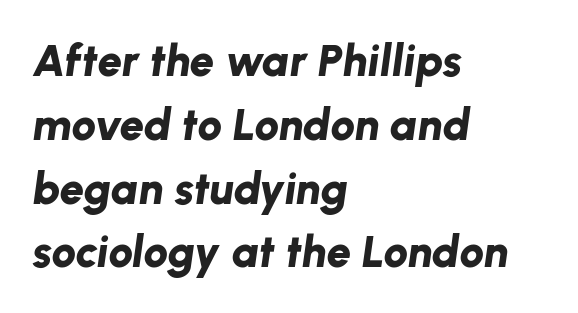
Q: Is the text bold? A: Yes.
Q: Is the text italic (slanted)? A: Yes, it leans right by about 8 degrees.
Q: Is the text underlined? A: No.
Q: How is the paragraph aligned? A: Left-aligned.
Q: Is the spacing between letters normal or unusually wide? A: Normal.
Q: Is the spacing between lines tight, normal or loose? A: Normal.
Q: Width (condensed, normal, or wide)? A: Normal.
Q: Stroke contrast? A: Low.
Q: x-height? A: Medium.
Q: Monospaced? A: No.
